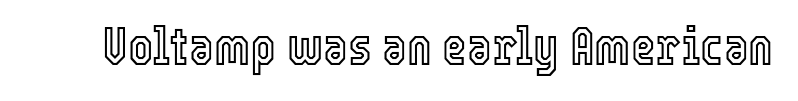
The tracking reads as untouched default to a designer's eye. Every stem runs plumb, perpendicular to the baseline. Here the designer chose a conventional face with non-uniform glyph widths. Plain, unruled lines of type.
